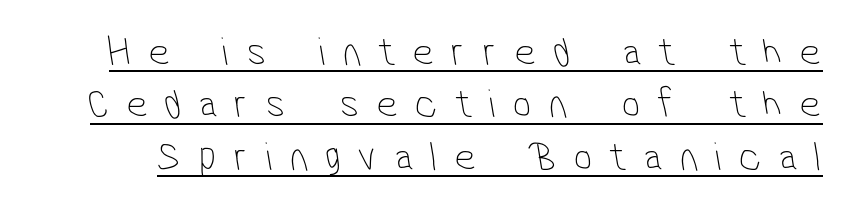
The image shows 41 px thin, condensed sans-serif type; set normal line spacing (1.28x), unusually wide letter spacing (+0.43 em), underlined; low stroke contrast and a medium x-height.
